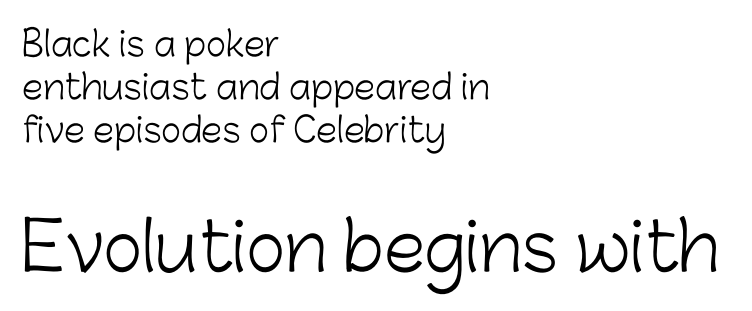
The image shows 67 px light sans-serif type, upright; set left-aligned, normal line spacing (1.27x), normal letter spacing, not underlined; the second (bottom) block is 1.97x larger; low stroke contrast and a medium x-height.
